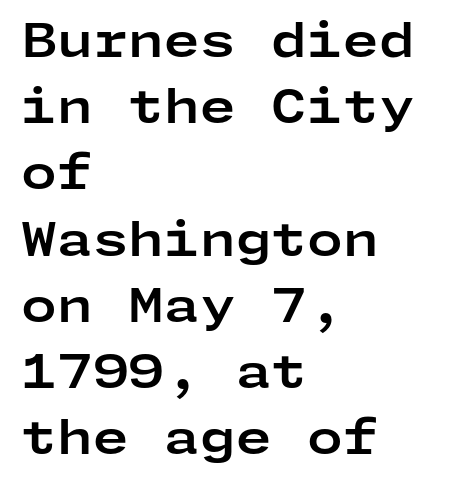
{"serif": "no", "italic": "no", "bold": "yes", "weight": "bold", "width": "wide", "stroke_contrast": "low", "x_height": "medium", "underline": "no", "align": "left", "line_spacing": "normal", "line_spacing_ratio": 1.44, "letter_spacing": "normal", "letter_spacing_em": 0.0, "glyph_px": 46}
